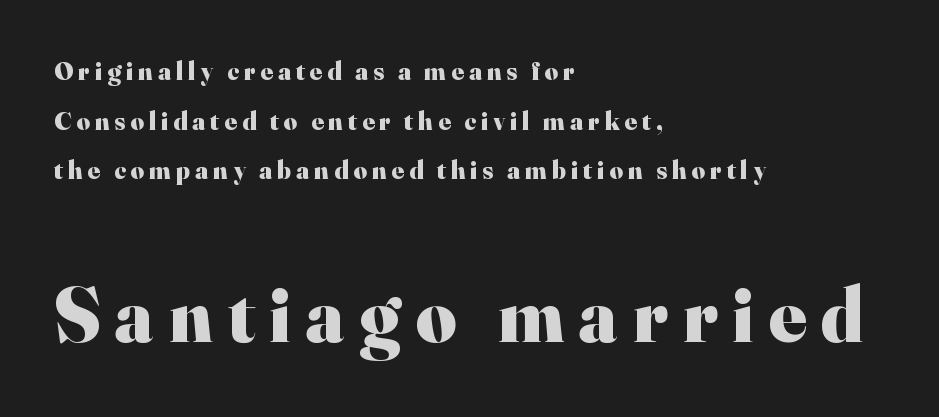
Q: Is the text bold? A: Yes.
Q: Is the text italic (slanted)? A: No, it is upright.
Q: Is the typeface a serif or a sans-serif typeface? A: Serif.
Q: Is the text underlined? A: No.
Q: How is the paragraph aligned? A: Left-aligned.
Q: Is the spacing between lines tight, normal or loose? A: Loose.
Q: Which block of text is set in a larger size, the first (top) or the second (bottom)? A: The second (bottom) one.
Q: Width (condensed, normal, or wide)? A: Normal.
Q: Stroke contrast? A: High.
Q: x-height? A: Small.
Q: Monospaced? A: No.
